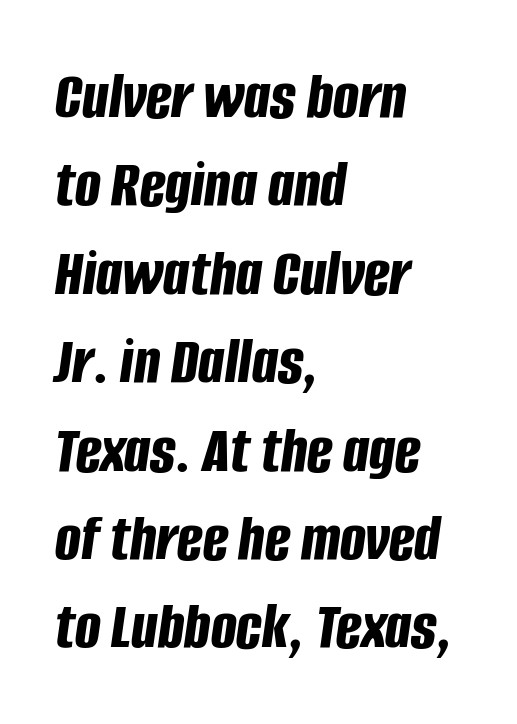
Q: Is the text bold? A: Yes.
Q: Is the text italic (slanted)? A: Yes, it leans right by about 8 degrees.
Q: Is the text underlined? A: No.
Q: How is the paragraph aligned? A: Left-aligned.
Q: Is the spacing between letters normal or unusually wide? A: Normal.
Q: Is the spacing between lines tight, normal or loose? A: Normal.
Q: Width (condensed, normal, or wide)? A: Condensed.
Q: Stroke contrast? A: Low.
Q: x-height? A: Large.
Q: Monospaced? A: No.
